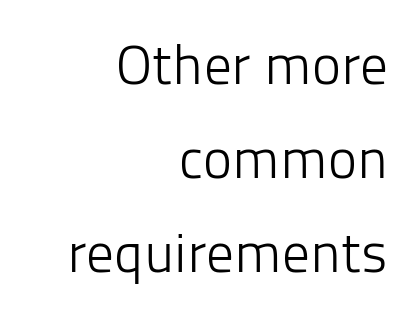
The image shows 55 px light sans-serif type, upright; set right-aligned, line spacing 1.71x, normal letter spacing, not underlined; low stroke contrast and a medium x-height.
